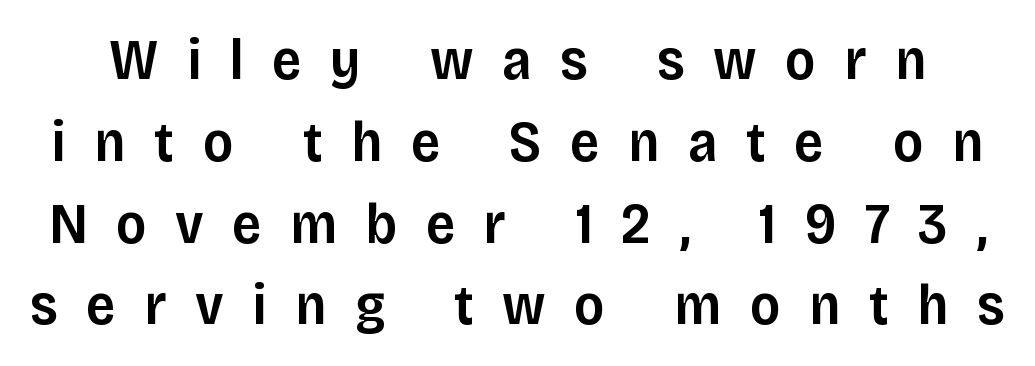
{"serif": "no", "italic": "no", "bold": "semi", "weight": "semibold", "width": "normal", "stroke_contrast": "low", "x_height": "large", "monospaced": "no", "underline": "no", "line_spacing": "normal", "line_spacing_ratio": 1.41, "letter_spacing": "wide", "letter_spacing_em": 0.49, "glyph_px": 58}
